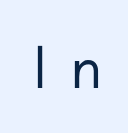
The image shows 62 px regular-weight sans-serif type, upright; set unusually wide letter spacing (+0.41 em), not underlined; low stroke contrast and a small x-height.
